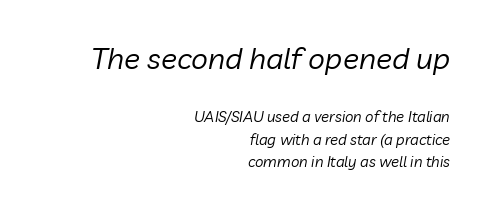
{"italic": "yes", "lean": "right", "slant_degrees": 10, "bold": "no", "weight": "regular", "width": "normal", "stroke_contrast": "low", "x_height": "medium", "monospaced": "no", "underline": "no", "align": "right", "line_spacing": "normal", "line_spacing_ratio": 1.48, "letter_spacing": "normal", "letter_spacing_em": 0.0, "larger_block": "first", "size_ratio": 2.0, "glyph_px": 30}
